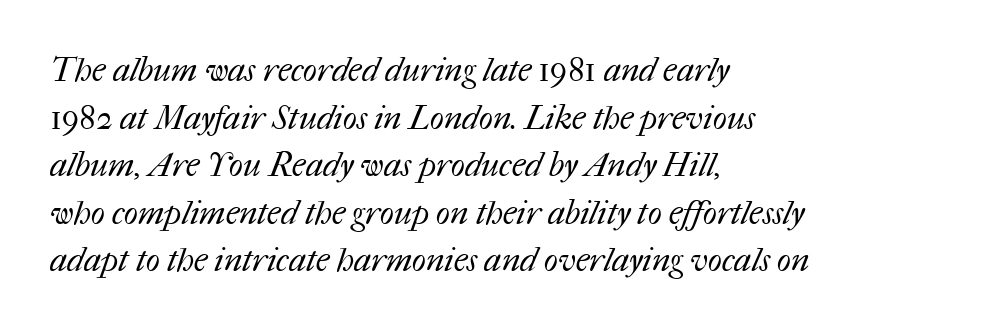
Q: Is the text bold? A: No.
Q: Is the text underlined? A: No.
Q: How is the paragraph aligned? A: Left-aligned.
Q: Is the spacing between letters normal or unusually wide? A: Normal.
Q: Is the spacing between lines tight, normal or loose? A: Normal.
Q: Width (condensed, normal, or wide)? A: Normal.
Q: Stroke contrast? A: Medium.
Q: x-height? A: Medium.
Q: Monospaced? A: No.
